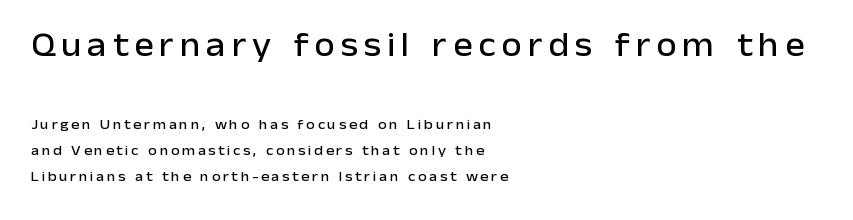
{"serif": "no", "italic": "no", "width": "normal", "stroke_contrast": "low", "x_height": "medium", "monospaced": "no", "underline": "no", "align": "left", "line_spacing_ratio": 1.85, "larger_block": "first", "size_ratio": 2.36, "glyph_px": 33}
